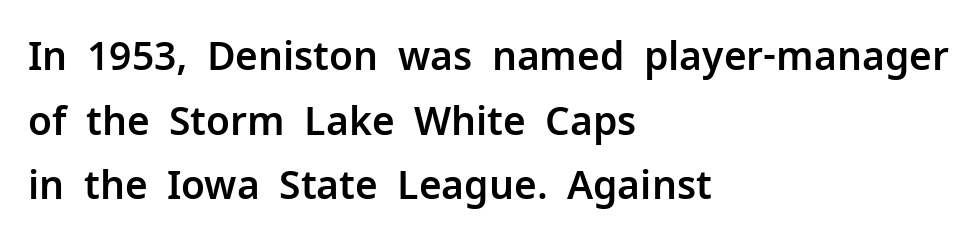
{"serif": "no", "italic": "no", "width": "normal", "stroke_contrast": "low", "x_height": "medium", "monospaced": "no", "underline": "no", "align": "left", "line_spacing": "normal", "line_spacing_ratio": 1.66, "letter_spacing": "normal", "letter_spacing_em": 0.0, "glyph_px": 39}
